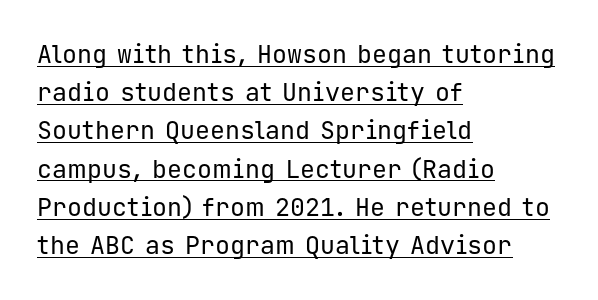
A typesetter would mark this as roman, not italic. Words appear dense and cohesive because spacing is normal. The block of text has a typical density, with ordinary space between rows. Somebody hit Ctrl+U on this one — the words are underlined. Stem width sits at or under what a default text font uses.
